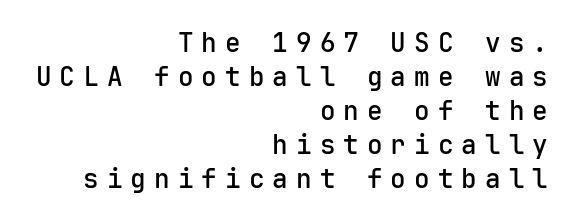
{"italic": "no", "bold": "semi", "underline": "no", "align": "right", "line_spacing": "normal", "line_spacing_ratio": 1.31, "letter_spacing": "wide", "letter_spacing_em": 0.31, "glyph_px": 26}
